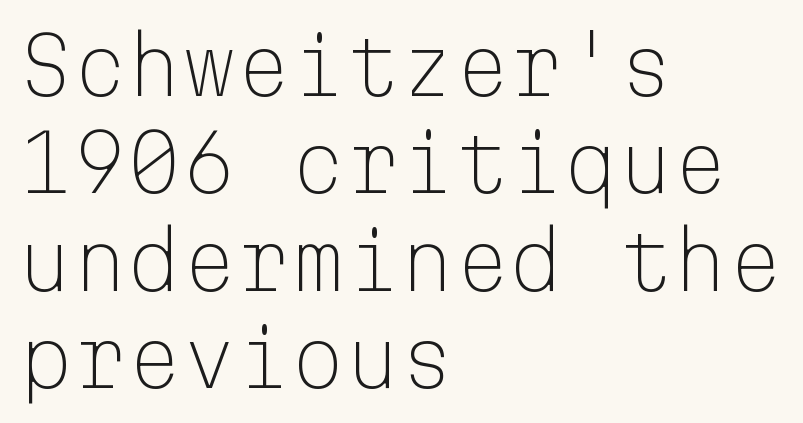
Teacher's note: observe the even left margin — that is flush-left alignment. Reading down the column, the eye jumps a familiar distance to each next line. Characters remain perfectly vertical along every line. Typographically, this falls in the sans-serif category. Each row of text sits above clean, open space. Observe the ordinary spacing: letters are neighbours, not strangers.
